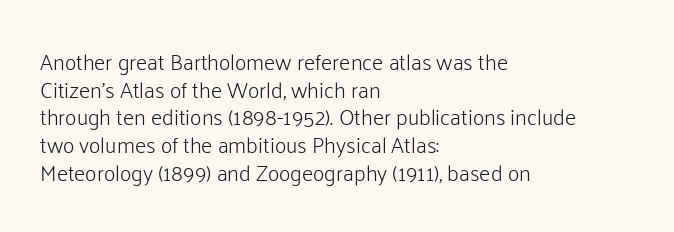
The image shows 22 px text type, upright; set left-aligned, normal line spacing (1.26x), normal letter spacing, not underlined.
